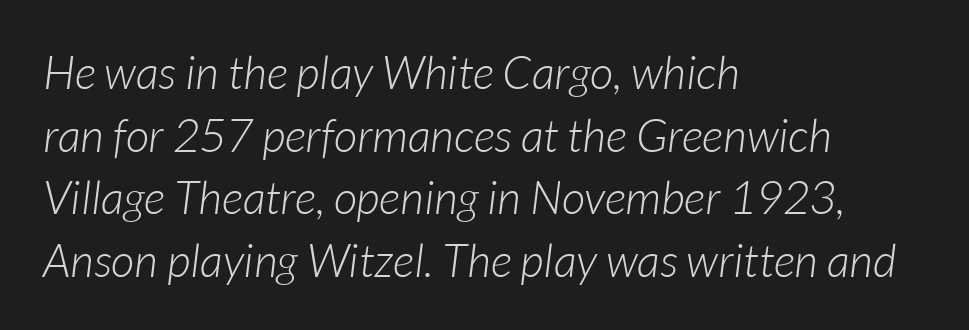
Q: Is the text bold? A: No.
Q: Is the text italic (slanted)? A: Yes, it leans right by about 7 degrees.
Q: Is the text underlined? A: No.
Q: How is the paragraph aligned? A: Left-aligned.
Q: Is the spacing between letters normal or unusually wide? A: Normal.
Q: Is the spacing between lines tight, normal or loose? A: Normal.
Q: Width (condensed, normal, or wide)? A: Normal.
Q: Stroke contrast? A: Low.
Q: x-height? A: Medium.
Q: Monospaced? A: No.
